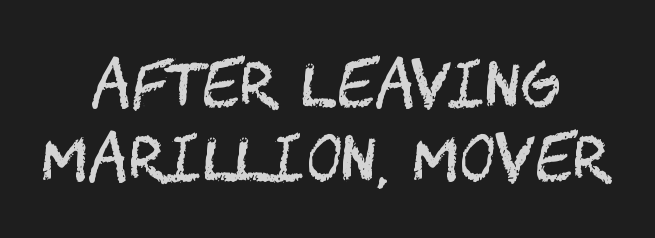
Lines of text with bare space underneath. These lines are centered, leaving both edges ragged. The font sits on the lighter half of the weight spectrum, regular included. Type style note: lacks serifs. Students, note that the glyphs here touch the page at normal intervals. The font's upright variant was chosen for this text.
